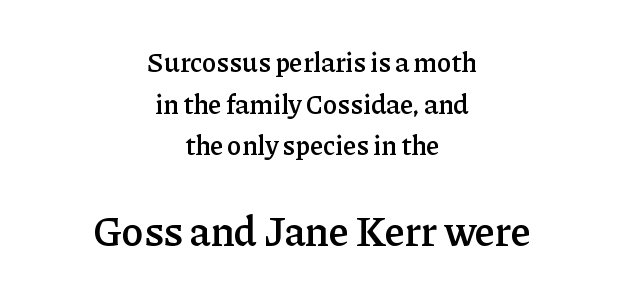
There is no visible air inserted between adjacent glyphs. Only glyphs here, with clear space below each row. The letters stand straight up with perfectly vertical stems. Type style note: has serifs. The compositor balanced each line on the midline.
